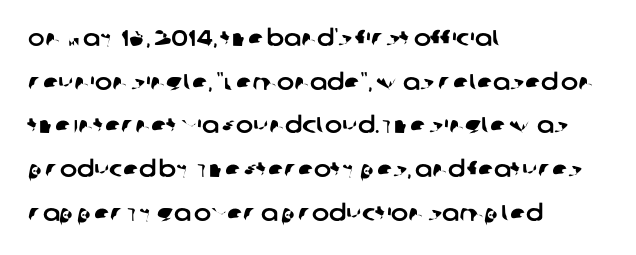
The image shows 23 px text type; set left-aligned, loose line spacing (1.9x), normal letter spacing, not underlined.
